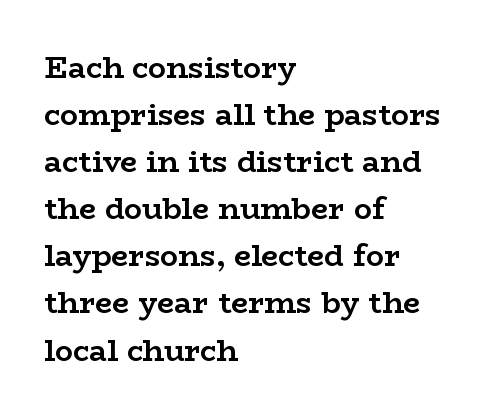
Q: Is the text bold? A: Yes.
Q: Is the text italic (slanted)? A: No, it is upright.
Q: Is the typeface a serif or a sans-serif typeface? A: Serif.
Q: Is the text underlined? A: No.
Q: How is the paragraph aligned? A: Left-aligned.
Q: Is the spacing between letters normal or unusually wide? A: Normal.
Q: Is the spacing between lines tight, normal or loose? A: Normal.
Q: Width (condensed, normal, or wide)? A: Wide.
Q: Stroke contrast? A: Low.
Q: x-height? A: Medium.
Q: Monospaced? A: No.
